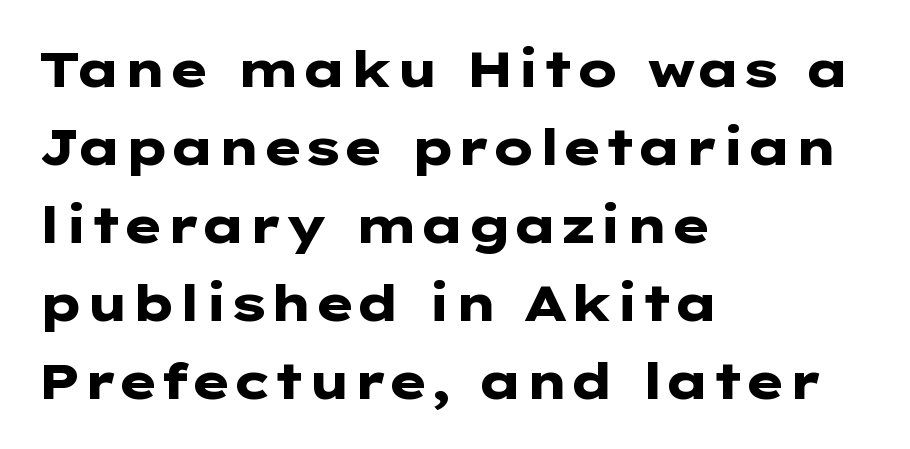
The rendering uses a bold face; every stroke is thick and dark. Type without underlining. Is the block centered? No — it sits flush against the left margin. Interline gaps are of average width in this sample. No italicization has been applied; the sample stays upright. Stroke terminals: plain, sans-serif.
